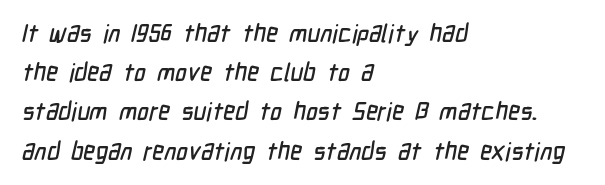
Q: Is the text underlined? A: No.
Q: How is the paragraph aligned? A: Left-aligned.
Q: Is the spacing between letters normal or unusually wide? A: Normal.
Q: Is the spacing between lines tight, normal or loose? A: Normal.
